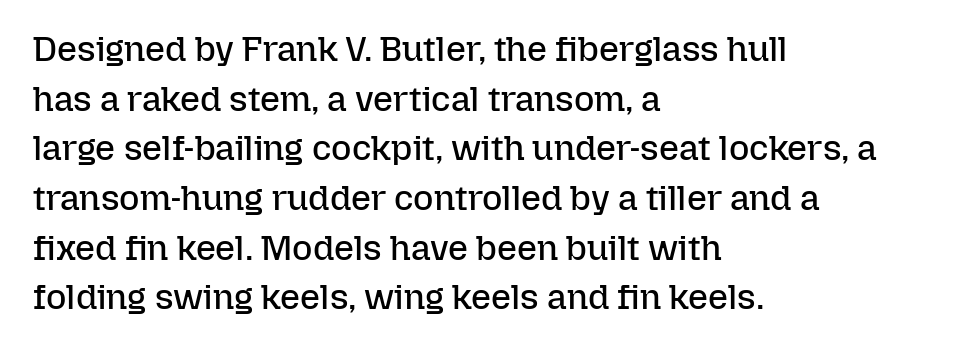
The image shows 35 px regular-weight type, upright; set left-aligned, normal line spacing (1.42x), normal letter spacing, not underlined; low stroke contrast and a medium x-height.
